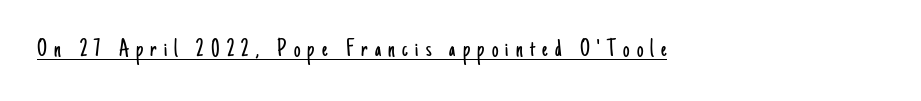
Q: Is the text bold? A: No.
Q: Is the text italic (slanted)? A: No, it is upright.
Q: Is the text underlined? A: Yes.
Q: How is the paragraph aligned? A: Left-aligned.
Q: Is the spacing between letters normal or unusually wide? A: Unusually wide.
